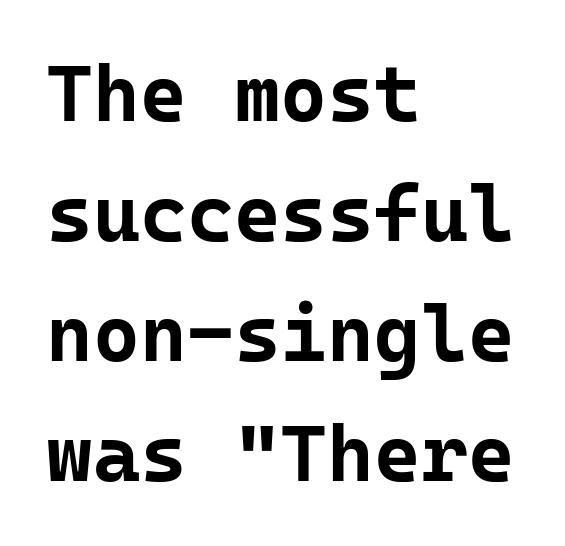
Q: Is the text bold? A: Yes.
Q: Is the text italic (slanted)? A: No, it is upright.
Q: Is the typeface a serif or a sans-serif typeface? A: Sans-serif.
Q: Is the text underlined? A: No.
Q: How is the paragraph aligned? A: Left-aligned.
Q: Is the spacing between letters normal or unusually wide? A: Normal.
Q: Is the spacing between lines tight, normal or loose? A: Normal.
Q: Width (condensed, normal, or wide)? A: Normal.
Q: Stroke contrast? A: Low.
Q: x-height? A: Medium.
Q: Monospaced? A: Yes.
